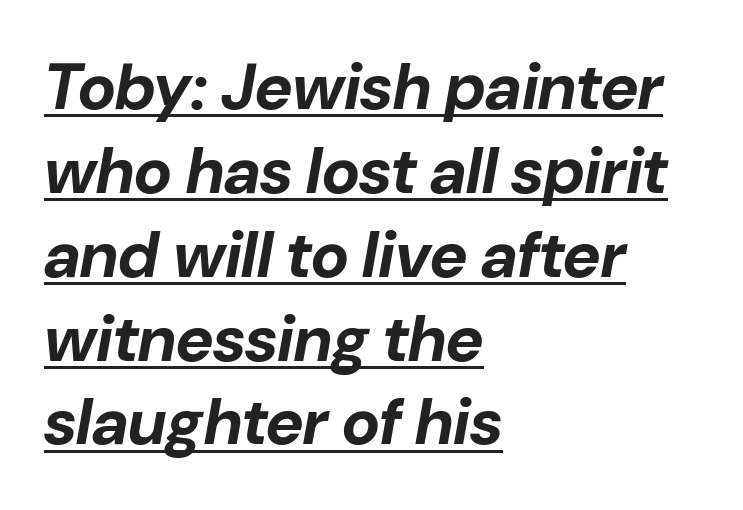
Where is the straight margin? On the left. The line texture is even and compact thanks to regular tracking. Think of a printed novel: that variable character pitch is what you see here. The rendering uses the underline text-decoration. Thick stems and heavy bowls — unmistakably bold. Quick note: italic.
